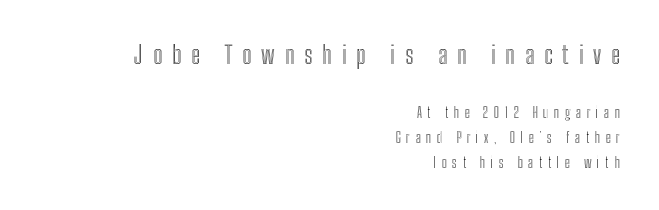
Q: Is the text italic (slanted)? A: No, it is upright.
Q: Is the text underlined? A: No.
Q: How is the paragraph aligned? A: Right-aligned.
Q: Is the spacing between letters normal or unusually wide? A: Unusually wide.
Q: Which block of text is set in a larger size, the first (top) or the second (bottom)? A: The first (top) one.
